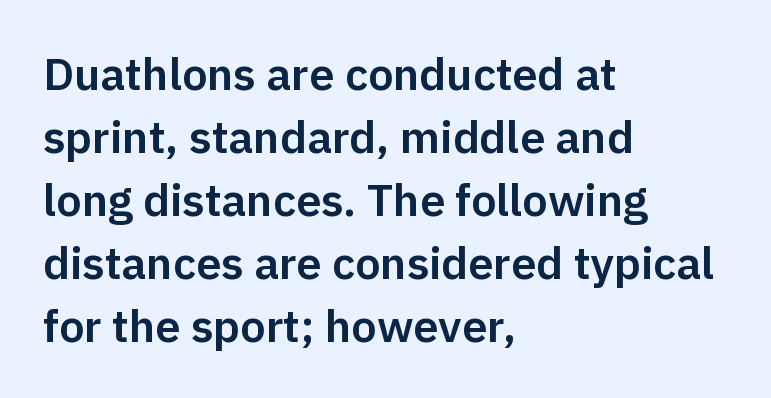
Q: Is the text italic (slanted)? A: No, it is upright.
Q: Is the typeface a serif or a sans-serif typeface? A: Sans-serif.
Q: Is the text underlined? A: No.
Q: How is the paragraph aligned? A: Left-aligned.
Q: Is the spacing between letters normal or unusually wide? A: Normal.
Q: Is the spacing between lines tight, normal or loose? A: Normal.
Q: Width (condensed, normal, or wide)? A: Normal.
Q: Stroke contrast? A: Low.
Q: x-height? A: Medium.
Q: Monospaced? A: No.
